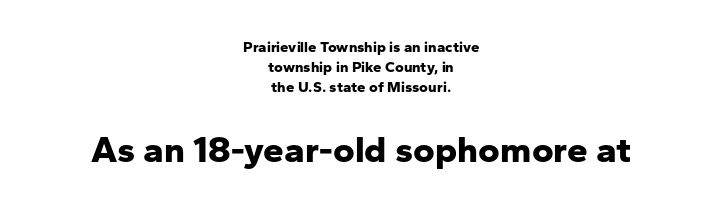
Q: Is the text bold? A: Yes.
Q: Is the text italic (slanted)? A: No, it is upright.
Q: Is the typeface a serif or a sans-serif typeface? A: Sans-serif.
Q: Is the text underlined? A: No.
Q: How is the paragraph aligned? A: Centered.
Q: Is the spacing between letters normal or unusually wide? A: Normal.
Q: Is the spacing between lines tight, normal or loose? A: Normal.
Q: Which block of text is set in a larger size, the first (top) or the second (bottom)? A: The second (bottom) one.
Q: Width (condensed, normal, or wide)? A: Normal.
Q: Stroke contrast? A: Low.
Q: x-height? A: Medium.
Q: Monospaced? A: No.
